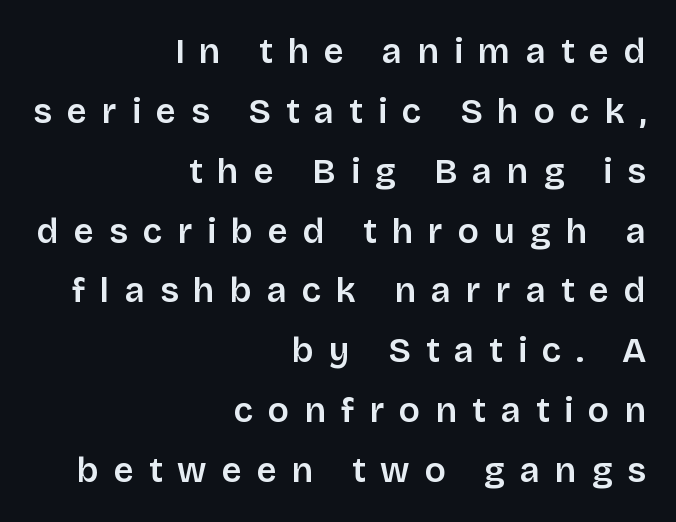
Q: Is the text italic (slanted)? A: No, it is upright.
Q: Is the typeface a serif or a sans-serif typeface? A: Sans-serif.
Q: Is the text underlined? A: No.
Q: How is the paragraph aligned? A: Right-aligned.
Q: Is the spacing between letters normal or unusually wide? A: Unusually wide.
Q: Width (condensed, normal, or wide)? A: Normal.
Q: Stroke contrast? A: Low.
Q: x-height? A: Large.
Q: Monospaced? A: No.
